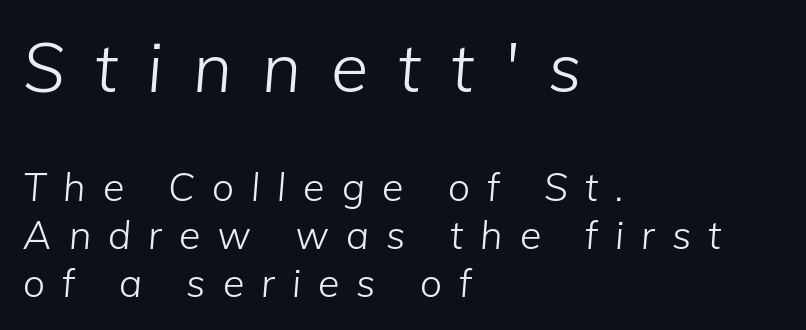
The image shows 68 px light type, italic (leaning right); set left-aligned, line spacing 1.23x, unusually wide letter spacing (+0.44 em), not underlined; the first (top) block is 1.74x larger; low stroke contrast and a medium x-height.
